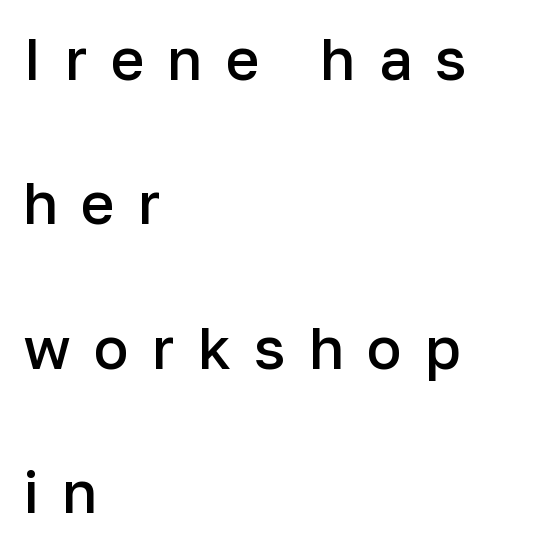
{"serif": "no", "italic": "no", "bold": "semi", "weight": "semibold", "width": "normal", "stroke_contrast": "low", "x_height": "medium", "monospaced": "no", "underline": "no", "align": "left", "line_spacing": "loose", "line_spacing_ratio": 2.49, "letter_spacing": "wide", "letter_spacing_em": 0.4, "glyph_px": 58}
